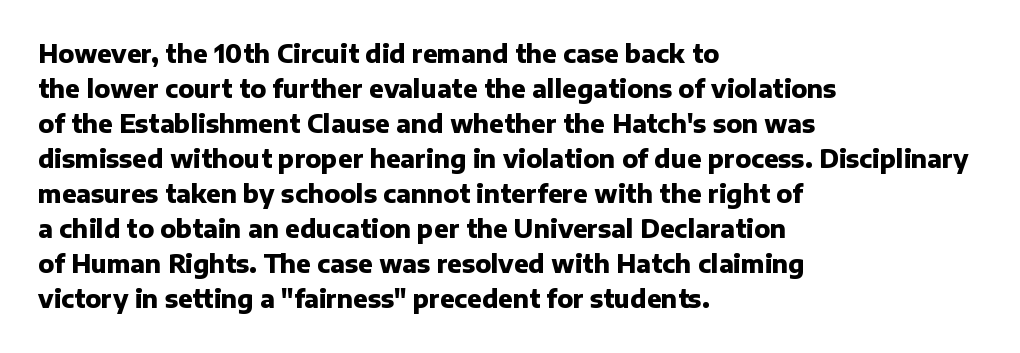
The image shows 24 px bold type, upright; set left-aligned, normal line spacing (1.46x), normal letter spacing, not underlined.
